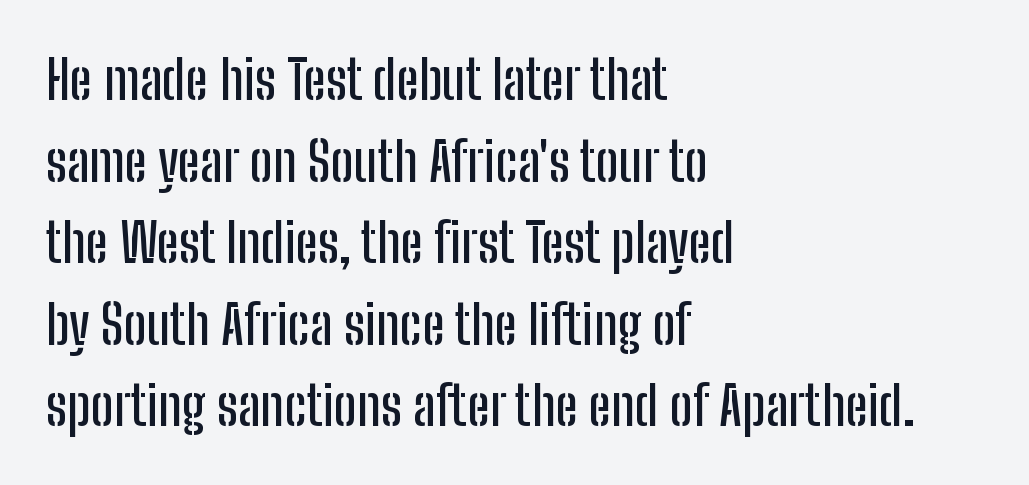
{"serif": "no", "italic": "no", "width": "condensed", "stroke_contrast": "low", "x_height": "medium", "monospaced": "no", "underline": "no", "align": "left", "line_spacing": "normal", "line_spacing_ratio": 1.51, "letter_spacing": "normal", "letter_spacing_em": 0.0, "glyph_px": 54}
